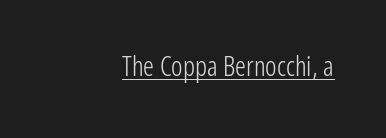
{"italic": "no", "bold": "no", "underline": "yes", "letter_spacing": "normal", "letter_spacing_em": 0.0, "glyph_px": 27}
